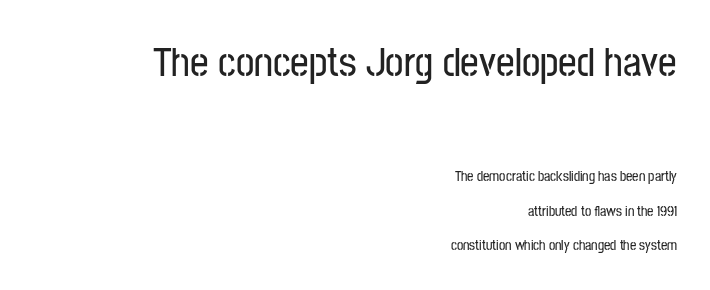
The image shows 41 px condensed sans-serif type, upright; set right-aligned, loose line spacing (2.45x), normal letter spacing, not underlined; the first (top) block is 2.93x larger; low stroke contrast and a medium x-height.
